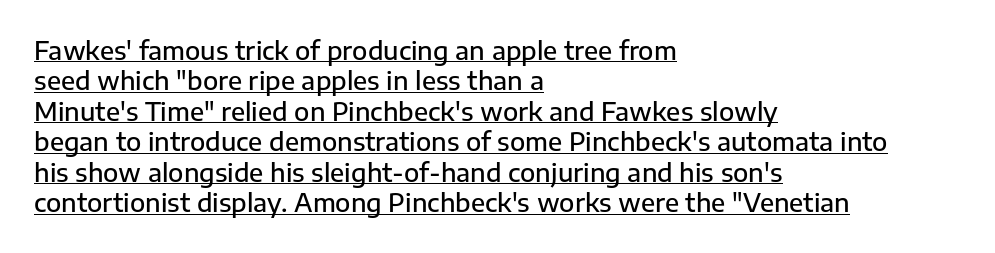
The image shows 25 px text type, upright; set left-aligned, line spacing 1.22x, normal letter spacing, underlined.
